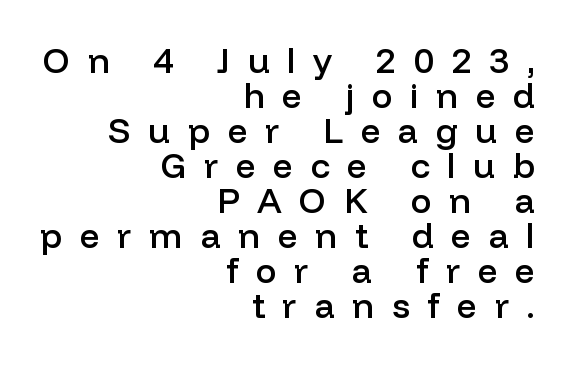
Q: Is the text bold? A: Semi-bold.
Q: Is the text italic (slanted)? A: No, it is upright.
Q: Is the typeface a serif or a sans-serif typeface? A: Sans-serif.
Q: Is the text underlined? A: No.
Q: How is the paragraph aligned? A: Right-aligned.
Q: Is the spacing between letters normal or unusually wide? A: Unusually wide.
Q: Is the spacing between lines tight, normal or loose? A: Tight.
Q: Width (condensed, normal, or wide)? A: Normal.
Q: Stroke contrast? A: Low.
Q: x-height? A: Medium.
Q: Monospaced? A: No.
